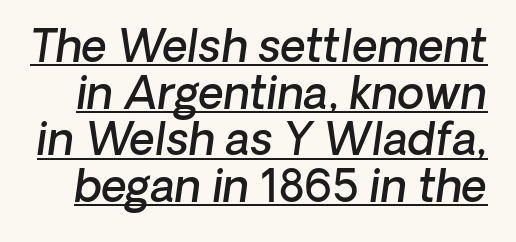
Is this a fixed-width face? No — the glyphs have proportional, varying widths. Designer's note — italics engaged. Compared with typical paragraphs, the rows here are closer together. The passage shown has conventional tracking throughout. Stroke thickness is moderately raised; the sample reads as semibold. Honestly, the underline is the first thing you notice here.
